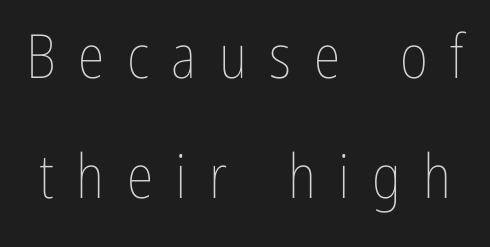
You could not count columns in this text — the font is proportionally spaced. Unmarked baselines from the first word to the last. Interline gaps are noticeably wide in this sample. The letters stand straight up with perfectly vertical stems. The letters look calm and open, with moderate or lighter stems.
